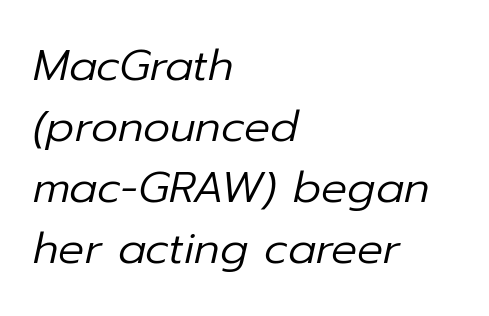
Q: Is the text bold? A: No.
Q: Is the text italic (slanted)? A: Yes, it leans right by about 12 degrees.
Q: Is the text underlined? A: No.
Q: How is the paragraph aligned? A: Left-aligned.
Q: Is the spacing between letters normal or unusually wide? A: Normal.
Q: Is the spacing between lines tight, normal or loose? A: Normal.
Q: Width (condensed, normal, or wide)? A: Normal.
Q: Stroke contrast? A: Low.
Q: x-height? A: Medium.
Q: Monospaced? A: No.
